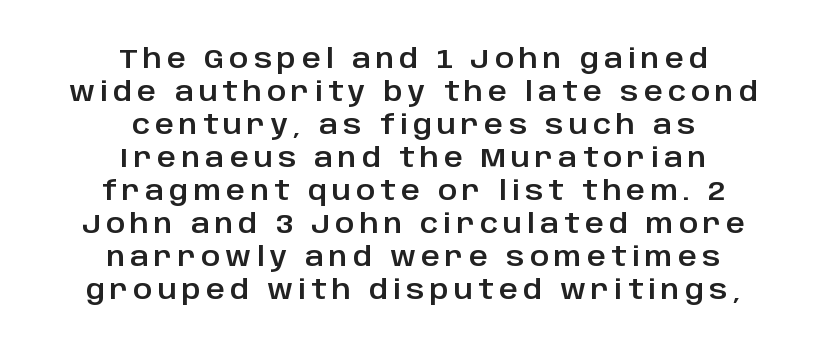
Q: Is the text italic (slanted)? A: No, it is upright.
Q: Is the text underlined? A: No.
Q: How is the paragraph aligned? A: Centered.
Q: Is the spacing between letters normal or unusually wide? A: Unusually wide.
Q: Is the spacing between lines tight, normal or loose? A: Normal.
